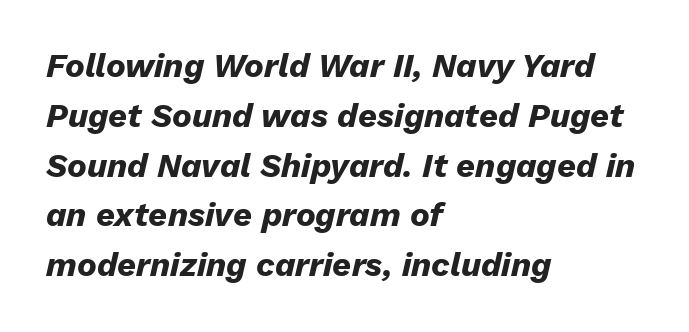
The image shows 33 px heavy type, italic (leaning right); set left-aligned, normal line spacing (1.51x), normal letter spacing, not underlined; low stroke contrast and a medium x-height.
